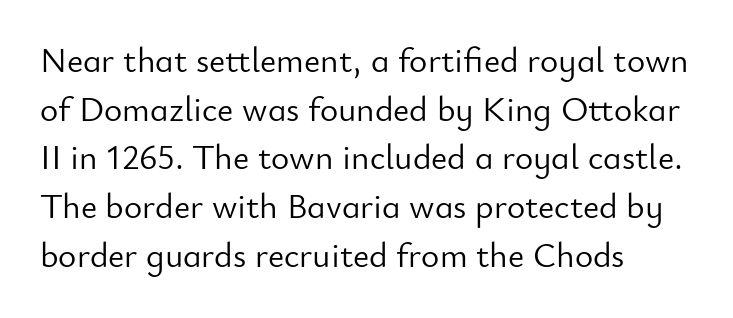
The image shows 35 px light sans-serif type, upright; set left-aligned, normal line spacing (1.39x), normal letter spacing, not underlined; low stroke contrast and a small x-height.
